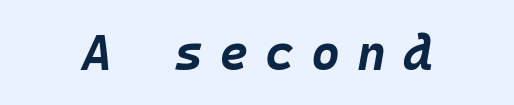
{"italic": "yes", "lean": "right", "slant_degrees": 10, "bold": "yes", "weight": "bold", "width": "normal", "stroke_contrast": "low", "x_height": "large", "monospaced": "yes", "underline": "no", "align": "center", "letter_spacing": "wide", "letter_spacing_em": 0.33, "glyph_px": 50}
